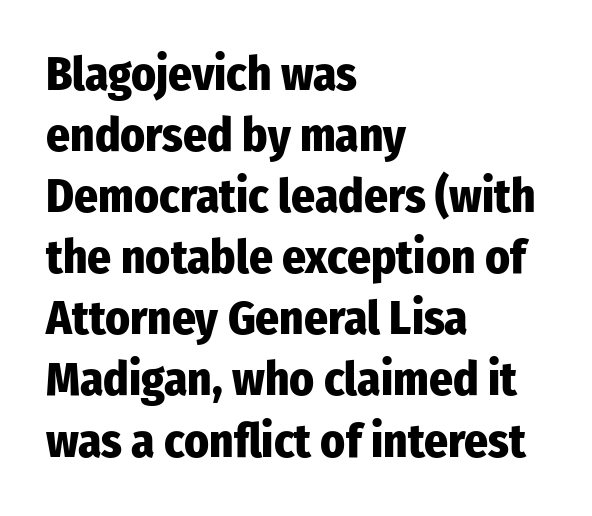
The string is rendered with underlining switched off. This is sans-serif lettering, the kind often seen on screens and signage. This is roman type, the default non-slanted kind. Does the leading feel generous? No, just average. The face used here is proportionally spaced, like ordinary book or web type. A classic flush-left, rag-right setting is used for this passage.
